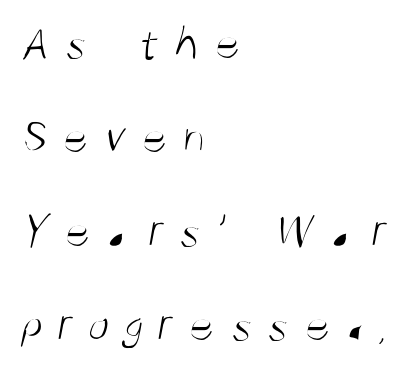
{"serif": "no", "bold": "no", "weight": "light", "width": "condensed", "stroke_contrast": "medium", "x_height": "large", "monospaced": "no", "underline": "no", "align": "left", "line_spacing_ratio": 1.88, "letter_spacing": "wide", "letter_spacing_em": 0.28, "glyph_px": 50}
